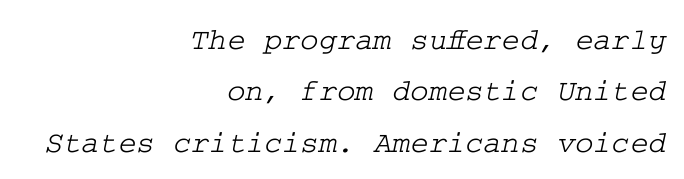
The image shows 31 px wide serif type; set right-aligned, normal line spacing (1.66x), normal letter spacing, not underlined; low stroke contrast and a medium x-height.
